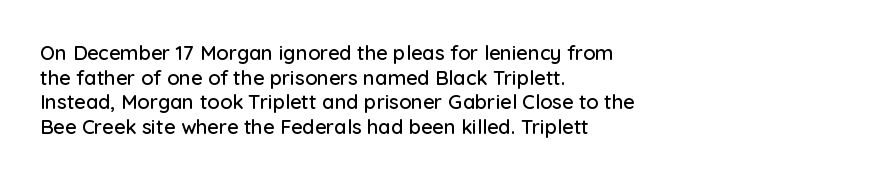
Here the glyphs are tracked normally, forming tight word shapes. The baseline area is clear. Ascenders rise straight up at ninety degrees. These lines stack with their left ends in a neat column.
